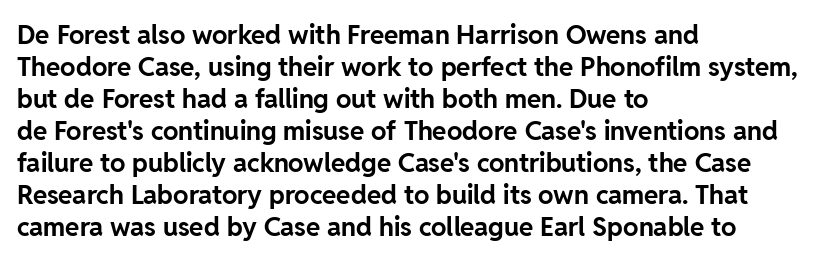
The image shows 26 px bold type, upright; set left-aligned, line spacing 1.23x, normal letter spacing, not underlined.
